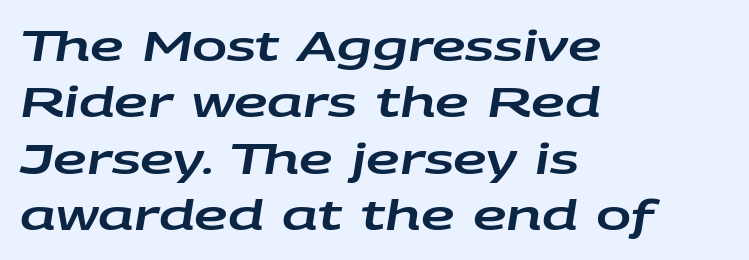
Is this a fixed-width face? No — the glyphs have proportional, varying widths. Every row of glyphs begins at an identical x-position on the left. In terms of letterspacing, this is plain default setting. The typography opts for an oblique posture over an upright one.
